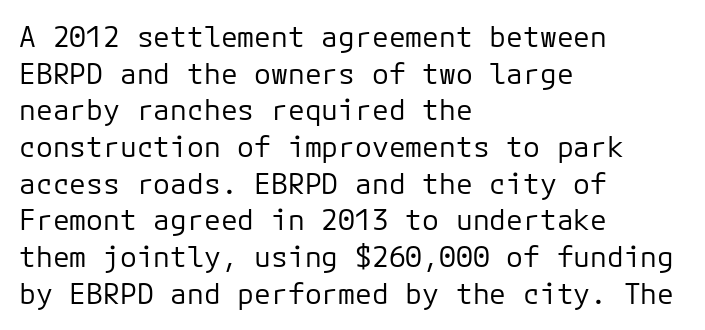
Check the space under the baseline: it is left empty. The passage shown stacks its lines at a standard gap. No heavy texture on the line: the type isn't bold. You could call the tracking neutral — neither tight nor loose.
